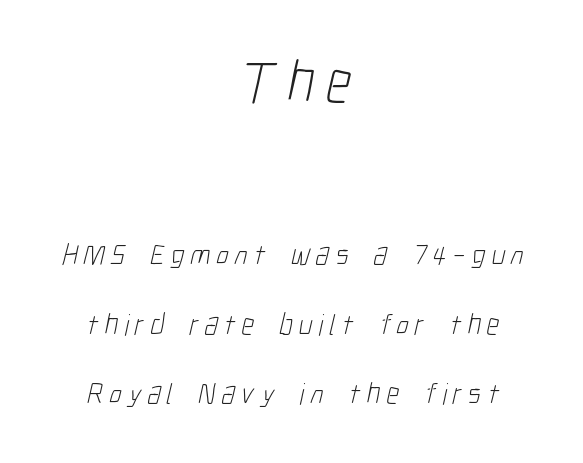
Q: Is the text bold? A: No.
Q: Is the typeface a serif or a sans-serif typeface? A: Sans-serif.
Q: Is the text underlined? A: No.
Q: How is the paragraph aligned? A: Centered.
Q: Is the spacing between letters normal or unusually wide? A: Unusually wide.
Q: Is the spacing between lines tight, normal or loose? A: Loose.
Q: Which block of text is set in a larger size, the first (top) or the second (bottom)? A: The first (top) one.
Q: Width (condensed, normal, or wide)? A: Condensed.
Q: Stroke contrast? A: Low.
Q: x-height? A: Medium.
Q: Monospaced? A: No.
